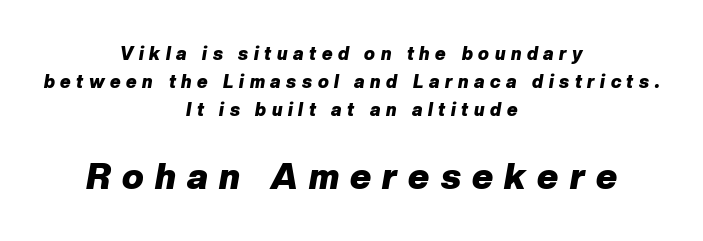
The image shows 36 px heavy type, italic (leaning right); set centered, normal line spacing (1.55x), unusually wide letter spacing (+0.31 em), not underlined; the second (bottom) block is 2.0x larger; low stroke contrast and a medium x-height.
